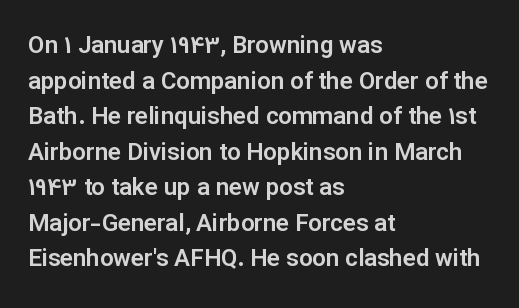
Q: Is the text italic (slanted)? A: No, it is upright.
Q: Is the text underlined? A: No.
Q: How is the paragraph aligned? A: Left-aligned.
Q: Is the spacing between letters normal or unusually wide? A: Normal.
Q: Is the spacing between lines tight, normal or loose? A: Normal.
